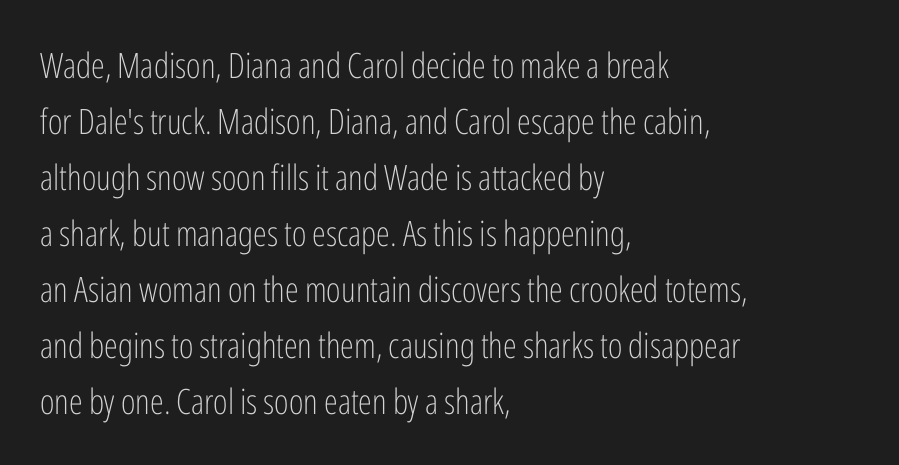
The image shows 35 px light, condensed sans-serif type, upright; set left-aligned, normal line spacing (1.6x), normal letter spacing, not underlined; low stroke contrast and a medium x-height.
